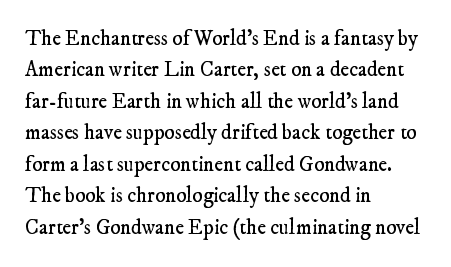
Horizontal alignment here is leftward, the default for most running prose. Inter-character spacing is left at the font's built-in metrics. The typeface has the unassuming heft of standard copy or less. Descender tails drop into unmarked territory. This sample keeps an unexceptional amount of space between lines.
